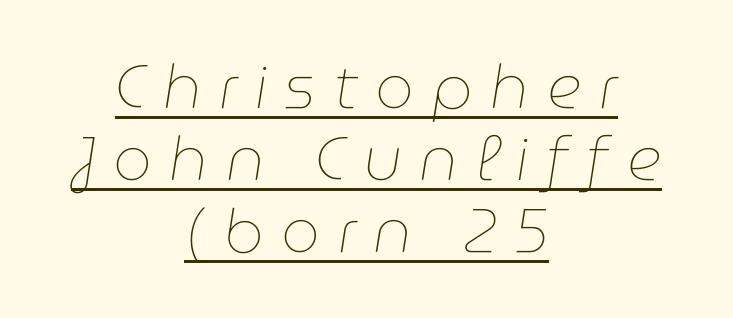
The image shows 61 px thin type, italic (leaning right); set centered, line spacing 1.18x, unusually wide letter spacing (+0.29 em), underlined; low stroke contrast and a medium x-height.
